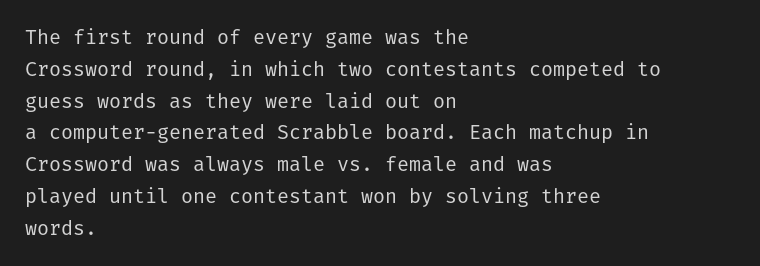
Q: Is the text bold? A: No.
Q: Is the text italic (slanted)? A: No, it is upright.
Q: Is the text underlined? A: No.
Q: How is the paragraph aligned? A: Left-aligned.
Q: Is the spacing between letters normal or unusually wide? A: Normal.
Q: Is the spacing between lines tight, normal or loose? A: Normal.
